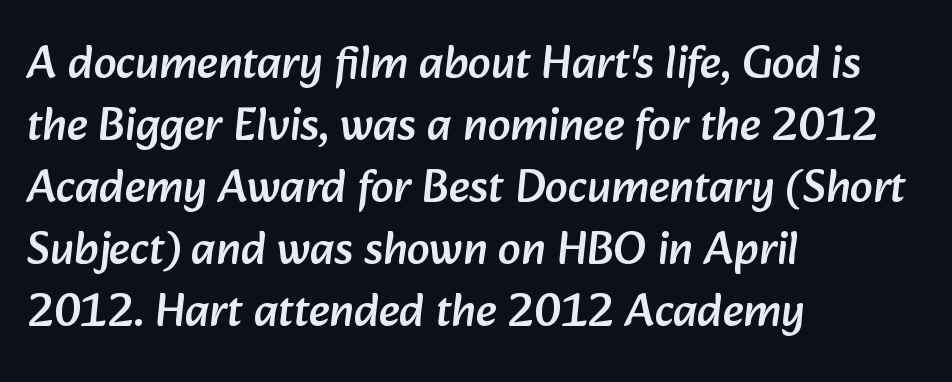
{"serif": "no", "width": "normal", "stroke_contrast": "low", "x_height": "medium", "monospaced": "no", "underline": "no", "align": "left", "line_spacing": "normal", "line_spacing_ratio": 1.35, "letter_spacing": "normal", "letter_spacing_em": 0.0, "glyph_px": 46}
